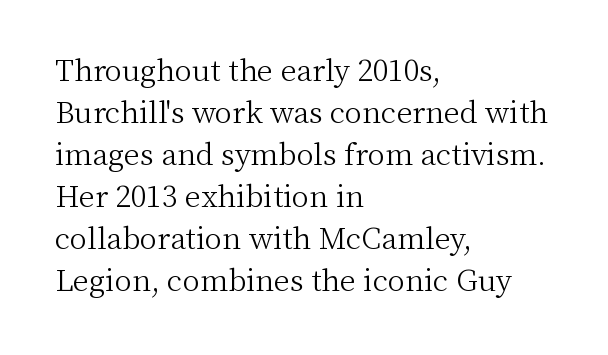
Students, observe: this is what conventionally led text looks like. Clear beneath every line of the passage. Classification — serif. These lines are rendered in a variable-pitch font. Horizontally, the lines are justified to the leading edge only. This sample uses an upright cut, with every glyph sitting square on the baseline.
